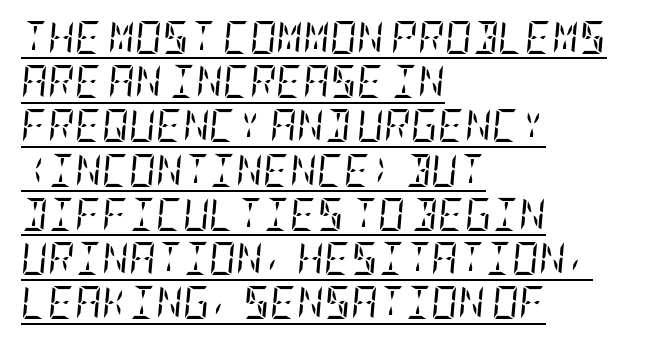
Look at the tracking — it's just the regular setting, nothing added. The face used here is seriffed, in the tradition of book romans. Every character sits at an angle, as italics do. The space between consecutive lines is moderate. Every row of glyphs begins at an identical x-position on the left. Is the type heavy? It reads as light-to-regular instead.
